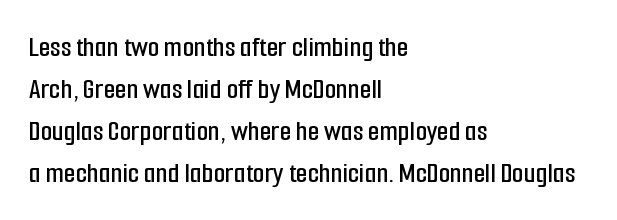
Proportional: the letters do not fall into vertical columns. A typesetter would mark this as roman, not italic. In terms of letterform style, serifs are entirely absent. You could call the tracking neutral — neither tight nor loose. The space directly below the letters is spotless. The passage is arranged the way most books set body copy — flush left.
